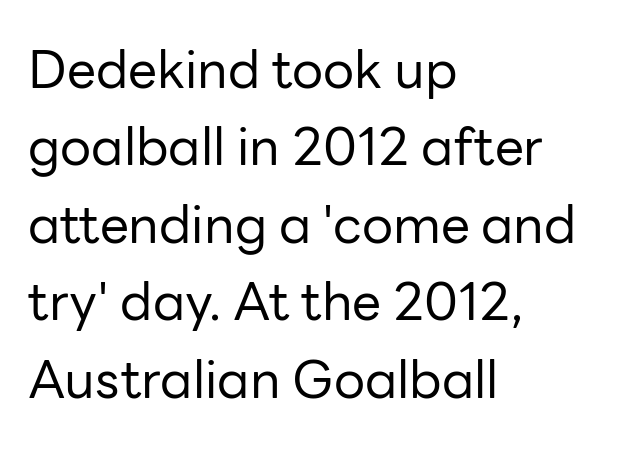
Q: Is the text bold? A: No.
Q: Is the text italic (slanted)? A: No, it is upright.
Q: Is the typeface a serif or a sans-serif typeface? A: Sans-serif.
Q: Is the text underlined? A: No.
Q: How is the paragraph aligned? A: Left-aligned.
Q: Is the spacing between letters normal or unusually wide? A: Normal.
Q: Is the spacing between lines tight, normal or loose? A: Normal.
Q: Width (condensed, normal, or wide)? A: Normal.
Q: Stroke contrast? A: Low.
Q: x-height? A: Medium.
Q: Monospaced? A: No.
